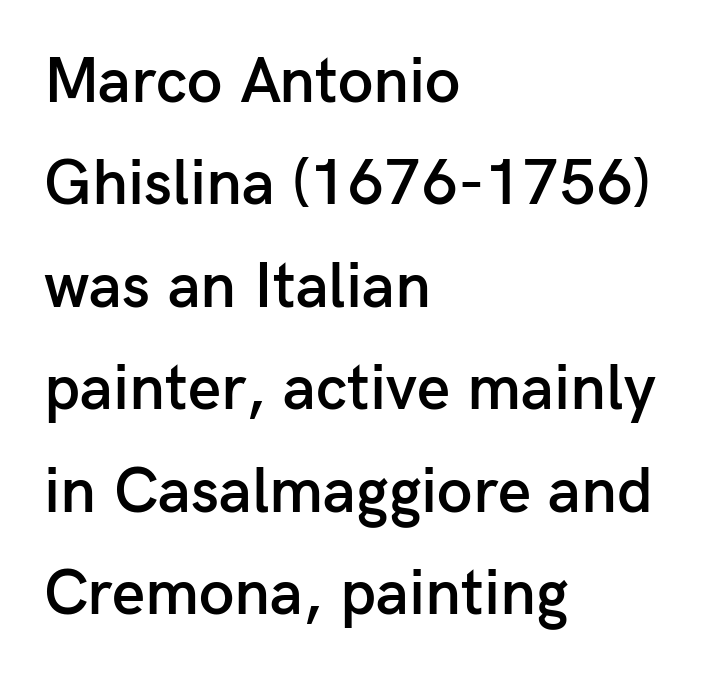
Q: Is the text bold? A: Semi-bold.
Q: Is the text italic (slanted)? A: No, it is upright.
Q: Is the typeface a serif or a sans-serif typeface? A: Sans-serif.
Q: Is the text underlined? A: No.
Q: How is the paragraph aligned? A: Left-aligned.
Q: Is the spacing between letters normal or unusually wide? A: Normal.
Q: Is the spacing between lines tight, normal or loose? A: Normal.
Q: Width (condensed, normal, or wide)? A: Normal.
Q: Stroke contrast? A: Low.
Q: x-height? A: Medium.
Q: Monospaced? A: No.
